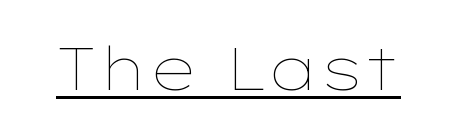
Q: Is the text bold? A: No.
Q: Is the text italic (slanted)? A: No, it is upright.
Q: Is the text underlined? A: Yes.
Q: Is the spacing between letters normal or unusually wide? A: Normal.
Q: Width (condensed, normal, or wide)? A: Wide.
Q: Stroke contrast? A: Low.
Q: x-height? A: Medium.
Q: Monospaced? A: No.
